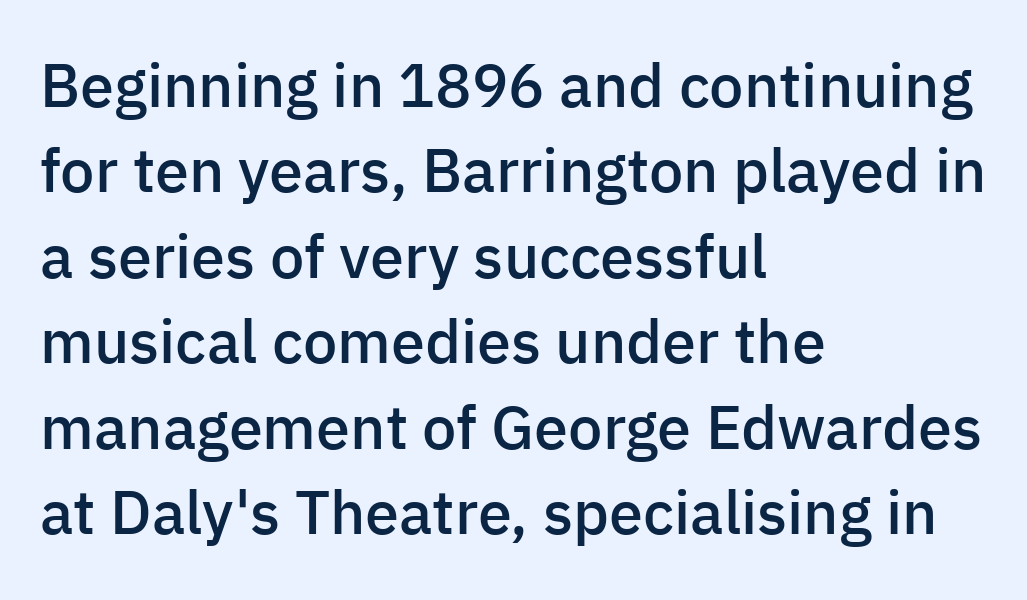
{"serif": "no", "italic": "no", "bold": "semi", "weight": "semibold", "width": "normal", "stroke_contrast": "low", "x_height": "medium", "monospaced": "no", "underline": "no", "align": "left", "line_spacing": "normal", "line_spacing_ratio": 1.4, "letter_spacing": "normal", "letter_spacing_em": 0.0, "glyph_px": 61}
